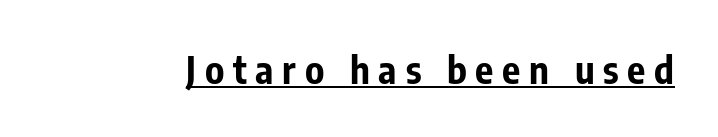
{"serif": "no", "italic": "no", "bold": "yes", "weight": "bold", "width": "condensed", "stroke_contrast": "low", "x_height": "medium", "monospaced": "no", "underline": "yes", "letter_spacing": "wide", "letter_spacing_em": 0.23, "glyph_px": 38}
